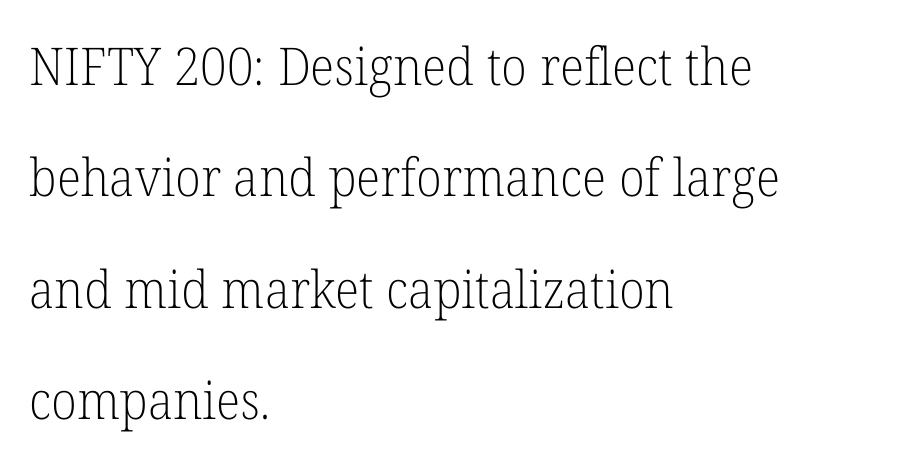
The image shows 52 px light serif type, upright; set left-aligned, loose line spacing (2.14x), normal letter spacing, not underlined; low stroke contrast and a medium x-height.
